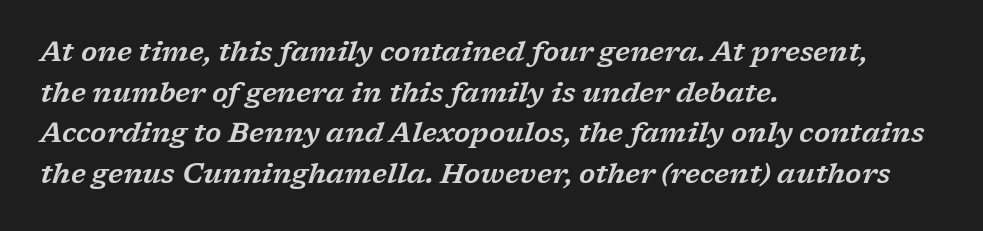
{"serif": "yes", "italic": "yes", "lean": "right", "slant_degrees": 17, "width": "wide", "stroke_contrast": "low", "x_height": "medium", "monospaced": "no", "underline": "no", "align": "left", "line_spacing": "normal", "line_spacing_ratio": 1.45, "letter_spacing": "normal", "letter_spacing_em": 0.0, "glyph_px": 28}
